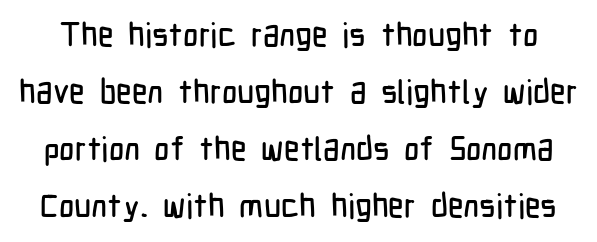
The image shows 33 px condensed sans-serif type, upright; set line spacing 1.73x, normal letter spacing, not underlined; low stroke contrast and a medium x-height.
